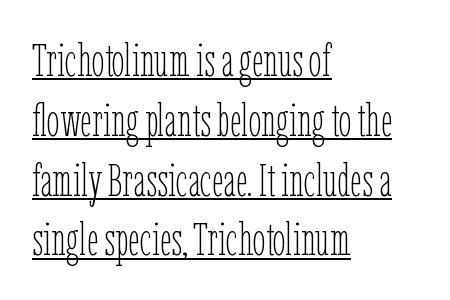
Characters remain perfectly vertical along every line. Leftover space on each line is placed entirely after the last word. The gaps between neighbouring characters are ordinary and unremarkable. What decoration does the sample have? An underline. Leading matches the norm, producing a regular column.
